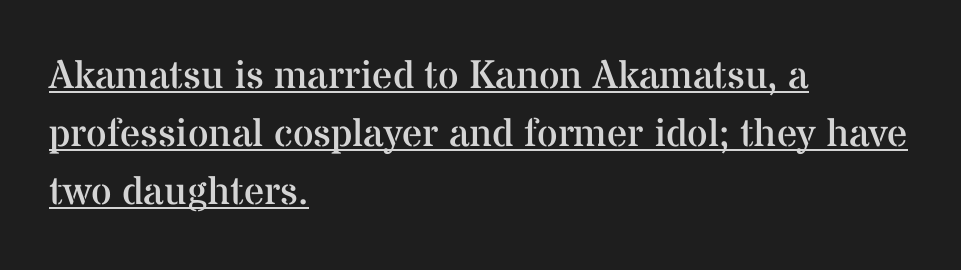
Q: Is the text bold? A: No.
Q: Is the text italic (slanted)? A: No, it is upright.
Q: Is the typeface a serif or a sans-serif typeface? A: Serif.
Q: Is the text underlined? A: Yes.
Q: How is the paragraph aligned? A: Left-aligned.
Q: Is the spacing between letters normal or unusually wide? A: Normal.
Q: Is the spacing between lines tight, normal or loose? A: Normal.
Q: Width (condensed, normal, or wide)? A: Normal.
Q: Stroke contrast? A: Medium.
Q: x-height? A: Medium.
Q: Monospaced? A: No.
